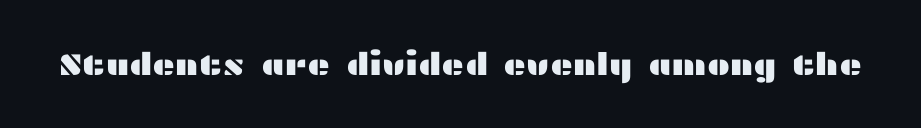
Q: Is the text italic (slanted)? A: No, it is upright.
Q: Is the typeface a serif or a sans-serif typeface? A: Sans-serif.
Q: Is the text underlined? A: No.
Q: Is the spacing between letters normal or unusually wide? A: Normal.
Q: Width (condensed, normal, or wide)? A: Wide.
Q: Stroke contrast? A: Medium.
Q: x-height? A: Medium.
Q: Monospaced? A: No.
